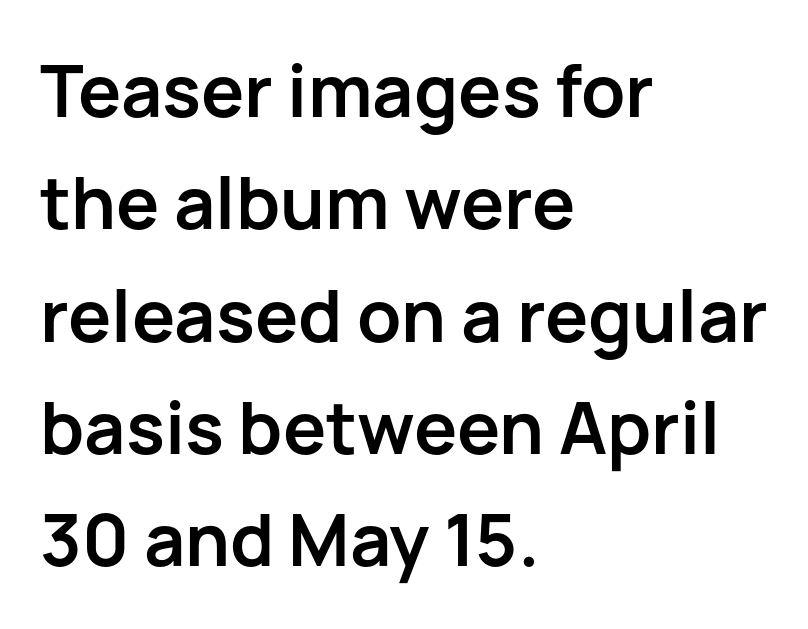
Visually the block forms a straight wall on the left and a jagged coastline on the right. Tracking value appears to be zero — textbook default spacing. Evenly set lines give the paragraph a standard silhouette. Typographically, this falls in the sans-serif category.
